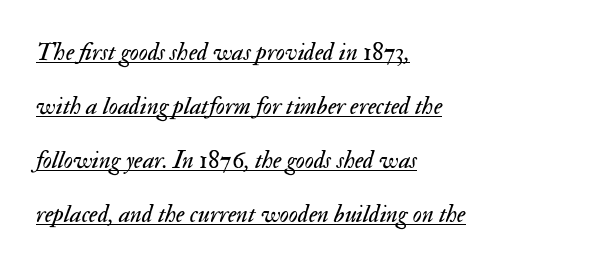
The image shows 25 px text type, italic (leaning right); set left-aligned, loose line spacing (2.16x), normal letter spacing, underlined.
